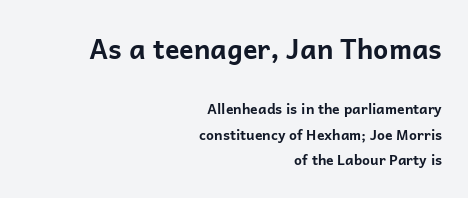
Style check: upright. Here the glyphs are tracked normally, forming tight word shapes. Only glyphs here, with clear space below each row. Heavy, bold letterforms.
